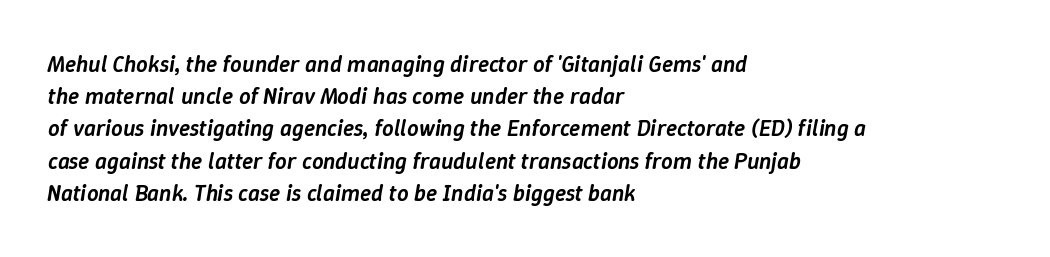
The image shows 23 px text type, italic (leaning right); set left-aligned, normal line spacing (1.4x), normal letter spacing, not underlined.
